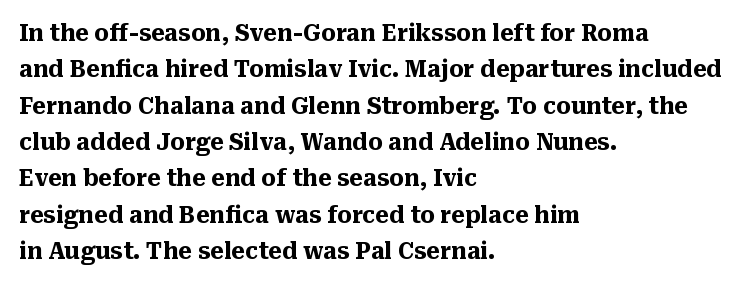
Q: Is the text bold? A: Yes.
Q: Is the text italic (slanted)? A: No, it is upright.
Q: Is the text underlined? A: No.
Q: How is the paragraph aligned? A: Left-aligned.
Q: Is the spacing between letters normal or unusually wide? A: Normal.
Q: Is the spacing between lines tight, normal or loose? A: Normal.
